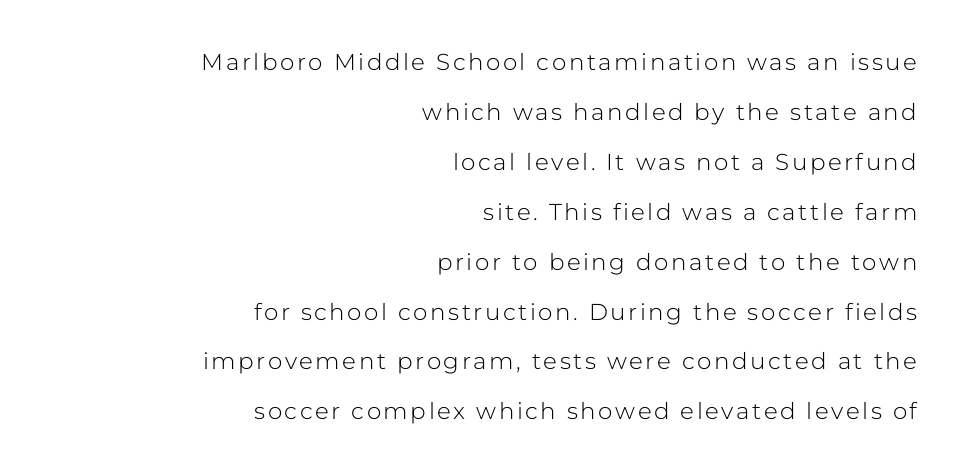
{"italic": "no", "bold": "no", "underline": "no", "align": "right", "line_spacing": "loose", "line_spacing_ratio": 2.17, "glyph_px": 23}
